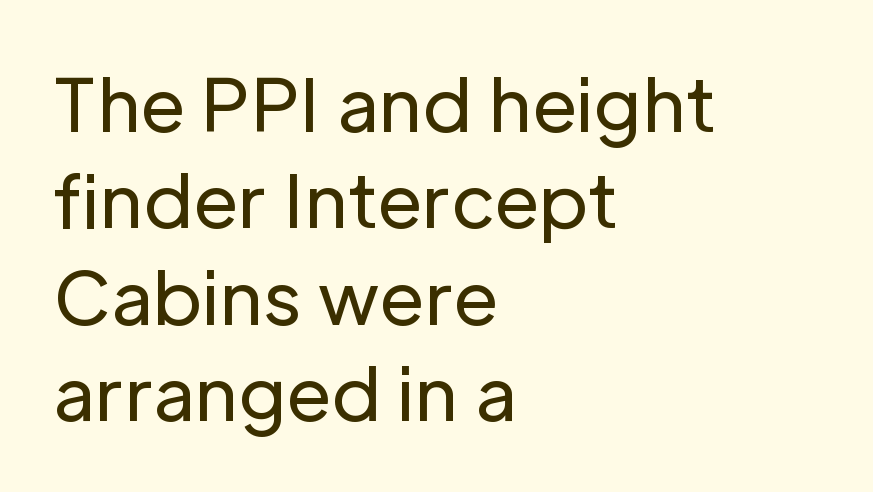
Q: Is the text bold? A: No.
Q: Is the text italic (slanted)? A: No, it is upright.
Q: Is the typeface a serif or a sans-serif typeface? A: Sans-serif.
Q: Is the text underlined? A: No.
Q: How is the paragraph aligned? A: Left-aligned.
Q: Is the spacing between letters normal or unusually wide? A: Normal.
Q: Is the spacing between lines tight, normal or loose? A: Normal.
Q: Width (condensed, normal, or wide)? A: Normal.
Q: Stroke contrast? A: Low.
Q: x-height? A: Medium.
Q: Monospaced? A: No.
